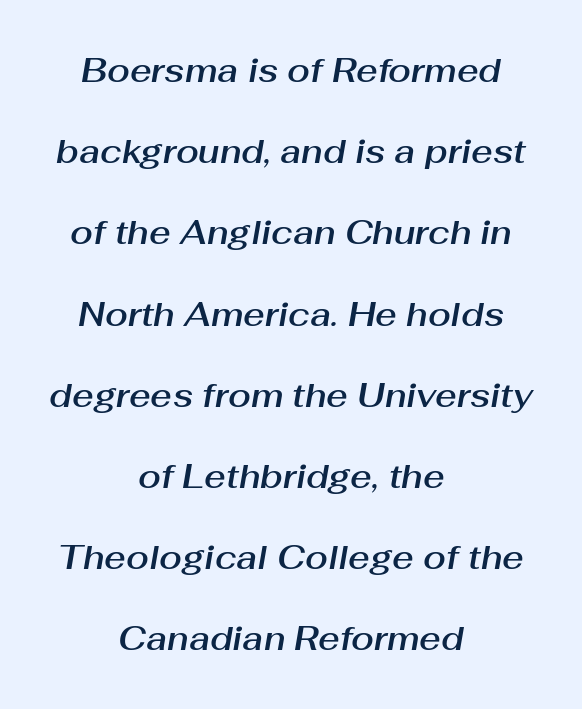
Q: Is the text italic (slanted)? A: Yes, it leans right by about 10 degrees.
Q: Is the text underlined? A: No.
Q: How is the paragraph aligned? A: Centered.
Q: Is the spacing between letters normal or unusually wide? A: Normal.
Q: Is the spacing between lines tight, normal or loose? A: Loose.
Q: Width (condensed, normal, or wide)? A: Normal.
Q: Stroke contrast? A: Medium.
Q: x-height? A: Medium.
Q: Monospaced? A: No.
